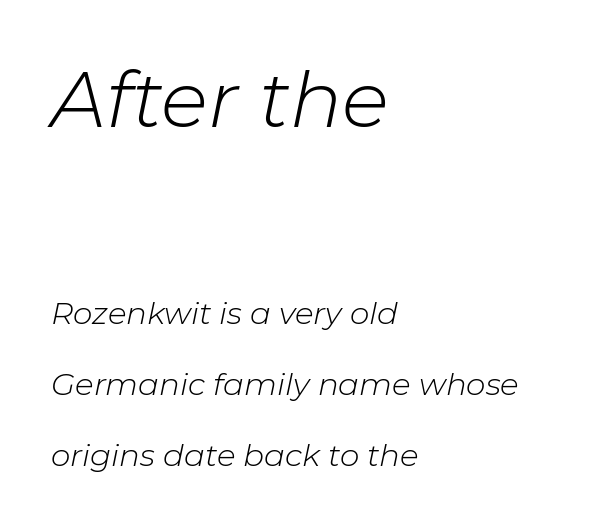
{"italic": "yes", "lean": "right", "slant_degrees": 11, "bold": "no", "weight": "light", "width": "normal", "stroke_contrast": "low", "x_height": "medium", "monospaced": "no", "underline": "no", "align": "left", "line_spacing": "loose", "line_spacing_ratio": 2.3, "letter_spacing": "normal", "letter_spacing_em": 0.0, "larger_block": "first", "size_ratio": 2.52, "glyph_px": 78}
